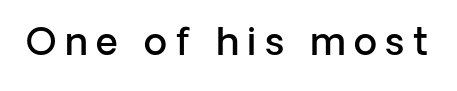
The image shows 38 px semibold sans-serif type, upright; set unusually wide letter spacing (+0.22 em), not underlined; low stroke contrast and a medium x-height.
